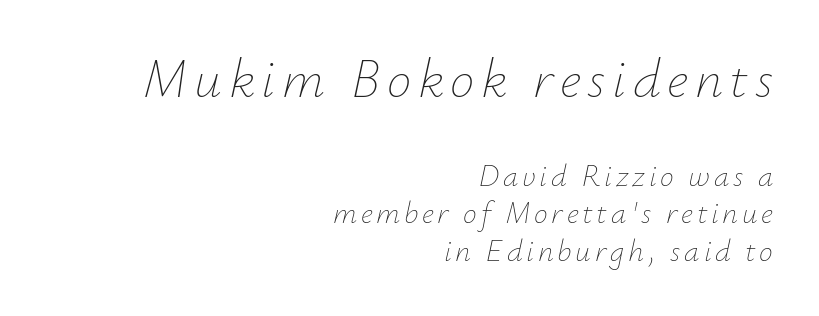
Is the type slanted? Yes — the strokes lean at a clear angle. Caption: multi-line text, flush right, ragged left. Each letter keeps its own natural width here, so spacing adapts to shape. Is the stroke heavy? The answer is a plain regular-or-lighter.
